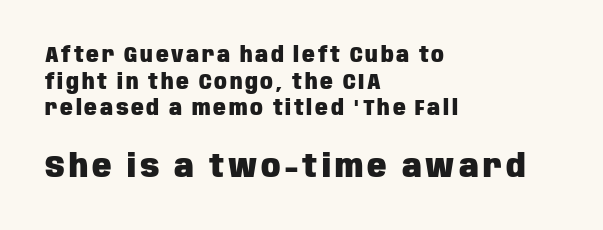
{"serif": "no", "italic": "no", "bold": "yes", "weight": "heavy", "width": "condensed", "stroke_contrast": "low", "x_height": "large", "monospaced": "no", "underline": "no", "align": "left", "line_spacing": "normal", "line_spacing_ratio": 1.27, "larger_block": "second", "size_ratio": 1.52, "glyph_px": 32}
